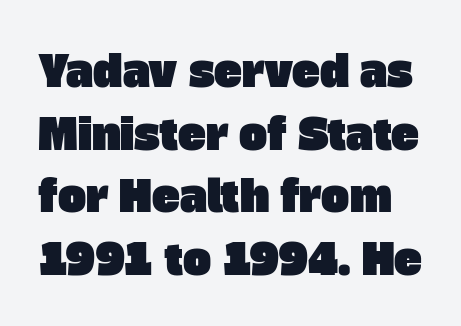
{"serif": "no", "width": "normal", "stroke_contrast": "low", "x_height": "large", "monospaced": "no", "underline": "no", "line_spacing": "normal", "line_spacing_ratio": 1.49, "letter_spacing": "normal", "letter_spacing_em": 0.0, "glyph_px": 42}
